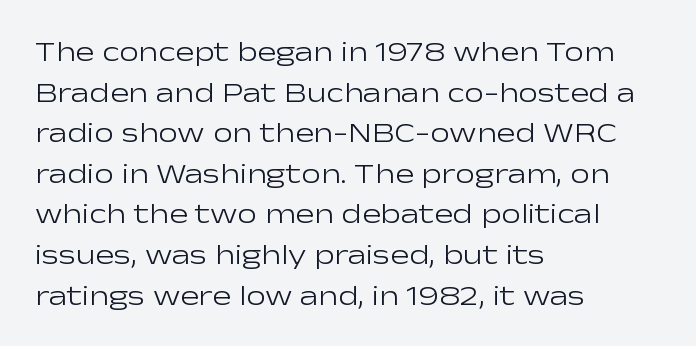
{"serif": "no", "italic": "no", "bold": "no", "weight": "light", "width": "wide", "stroke_contrast": "low", "x_height": "medium", "monospaced": "no", "underline": "no", "align": "left", "line_spacing": "normal", "line_spacing_ratio": 1.45, "letter_spacing": "normal", "letter_spacing_em": 0.0, "glyph_px": 28}
